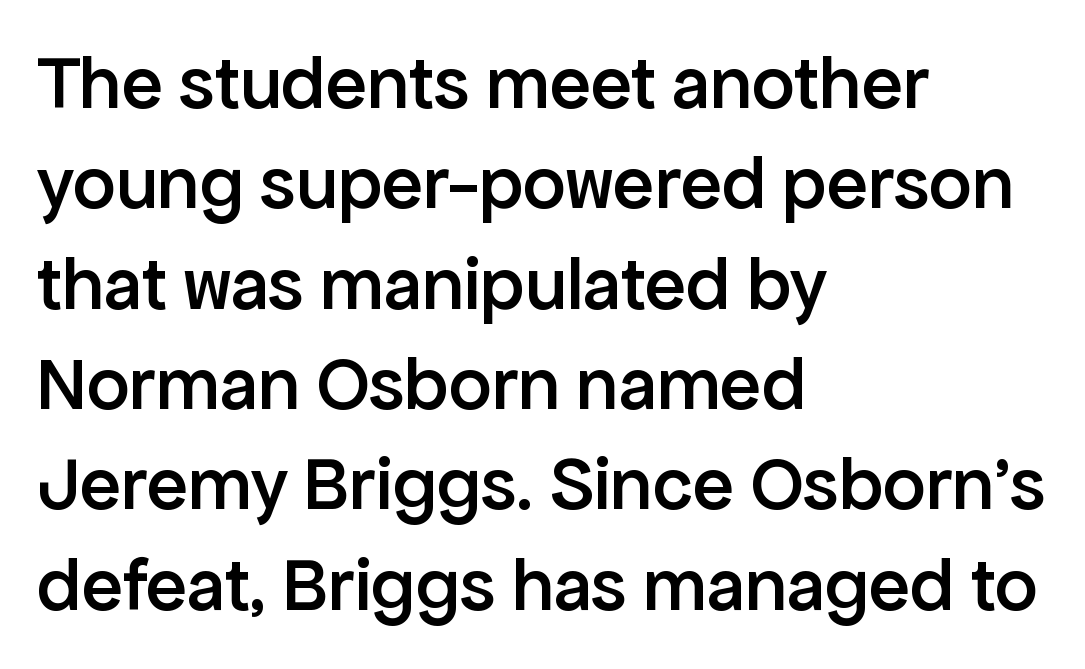
The image shows 76 px semibold sans-serif type, upright; set left-aligned, normal line spacing (1.32x), normal letter spacing, not underlined; low stroke contrast and a medium x-height.
